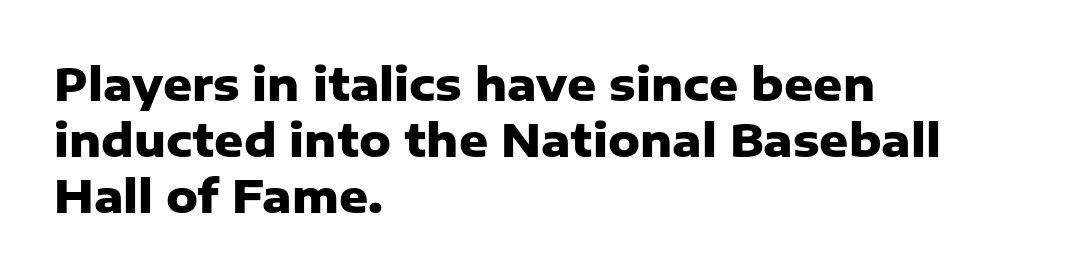
These lines were composed using upright roman letters. As a designer I'd log this as weight 700, bold. The specimen omits any rule beneath the text block's lines. In CSS terms this would be text-align: left. Are there feet on the stems? There aren't — it's a sans.
